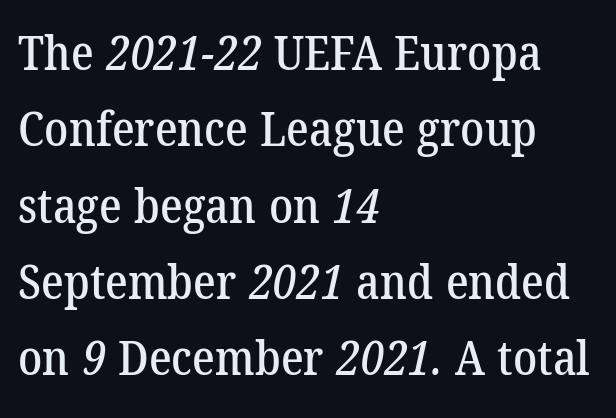
The image shows 48 px serif type; set left-aligned, normal line spacing (1.59x), normal letter spacing, not underlined; low stroke contrast and a medium x-height.
